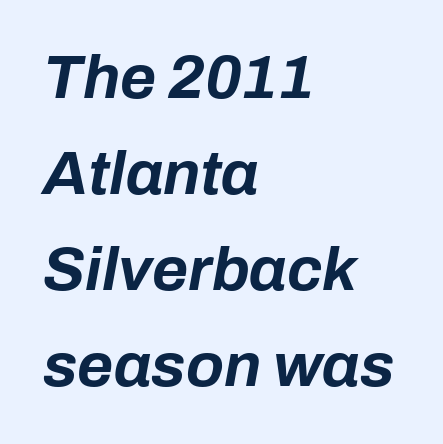
{"italic": "yes", "lean": "right", "slant_degrees": 10, "bold": "yes", "weight": "bold", "width": "normal", "stroke_contrast": "low", "x_height": "medium", "monospaced": "no", "underline": "no", "align": "left", "line_spacing": "normal", "line_spacing_ratio": 1.55, "letter_spacing": "normal", "letter_spacing_em": 0.0, "glyph_px": 62}
